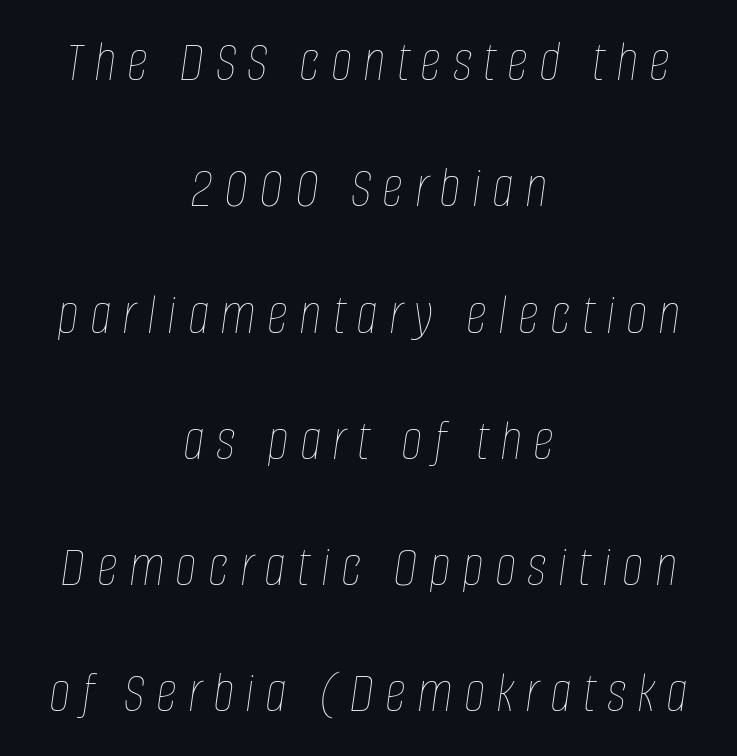
Stems and bowls with no extra thickness — not bold. The words here are not underlined. These lines were composed using italics. The vertical gap from one line to the next is large.
